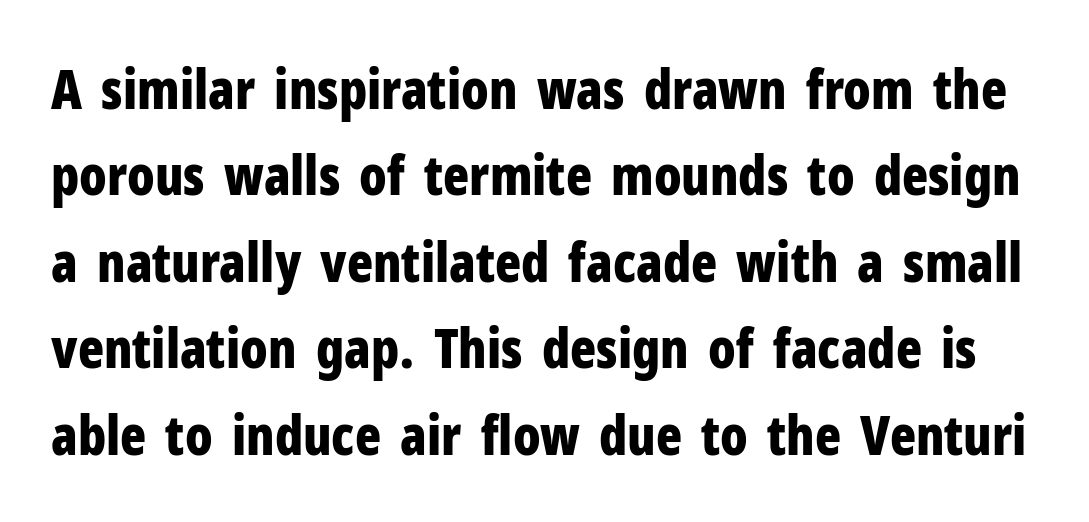
{"serif": "no", "italic": "no", "bold": "yes", "weight": "bold", "width": "condensed", "stroke_contrast": "low", "x_height": "medium", "monospaced": "no", "underline": "no", "line_spacing": "normal", "line_spacing_ratio": 1.6, "letter_spacing": "normal", "letter_spacing_em": 0.0, "glyph_px": 54}
